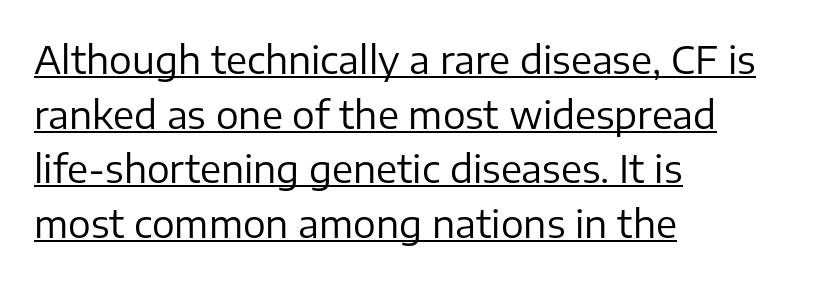
Posture: straight, roman, zero tilt. Think standard paragraph weight, or any step lighter than that. Is this a sans? Yes — the strokes have no serifs. A typesetter would call this zero additional tracking. Spacing verdict: proportional, widths tailored to each character. Caption: multi-line text, flush left, ragged right.
